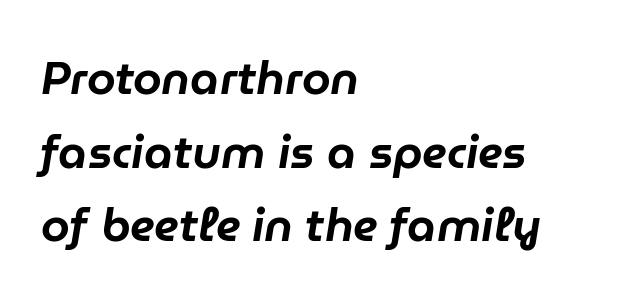
The image shows 46 px text type, italic (leaning right); set left-aligned, normal line spacing (1.6x), normal letter spacing, not underlined; low stroke contrast and a medium x-height.
